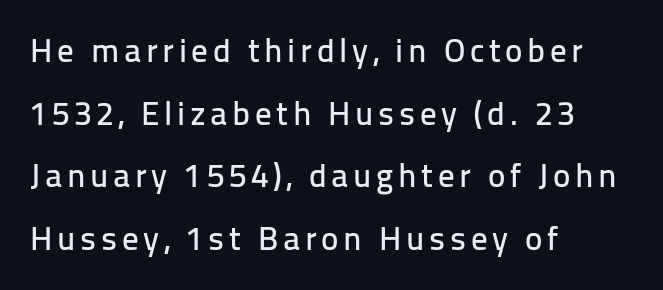
The image shows 33 px sans-serif type, upright; set left-aligned, loose line spacing (1.9x), not underlined; low stroke contrast and a medium x-height.
